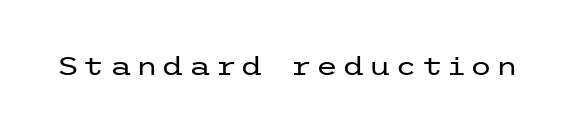
The image shows 25 px text type, upright; set not underlined.
